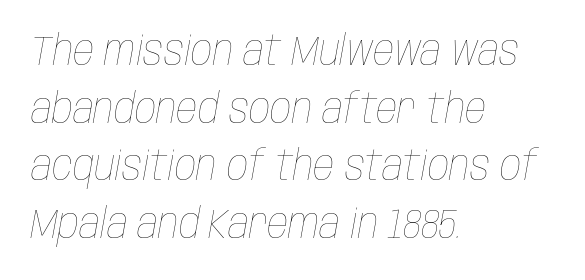
{"italic": "yes", "lean": "right", "slant_degrees": 10, "bold": "no", "weight": "thin", "width": "condensed", "stroke_contrast": "low", "x_height": "large", "monospaced": "no", "underline": "no", "align": "left", "line_spacing": "normal", "line_spacing_ratio": 1.37, "letter_spacing": "normal", "letter_spacing_em": 0.0, "glyph_px": 42}
